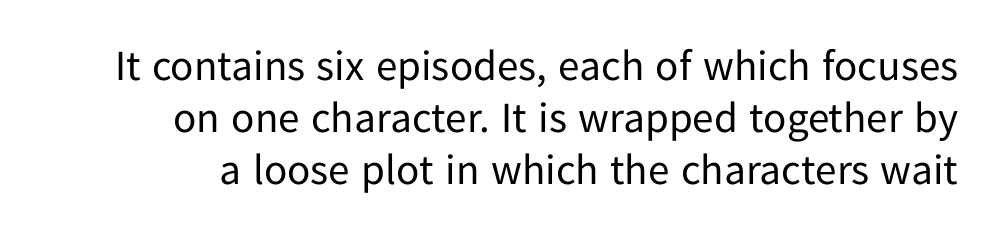
{"serif": "no", "italic": "no", "bold": "no", "weight": "regular", "width": "normal", "stroke_contrast": "low", "x_height": "medium", "monospaced": "no", "underline": "no", "line_spacing_ratio": 1.21, "letter_spacing": "normal", "letter_spacing_em": 0.0, "glyph_px": 43}
